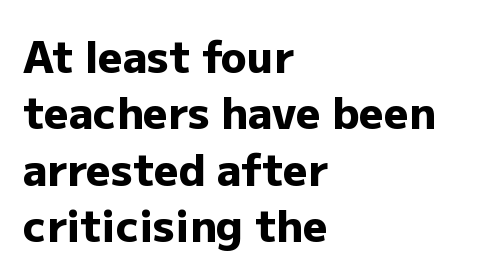
The rendering uses a bold face; every stroke is thick and dark. Ordinary non-slanted type is in use. The rows are spaced the way most documents space them. The passage shown is not underscored anywhere. The ragged edge is on the right, which tells us the setting is flush left.
